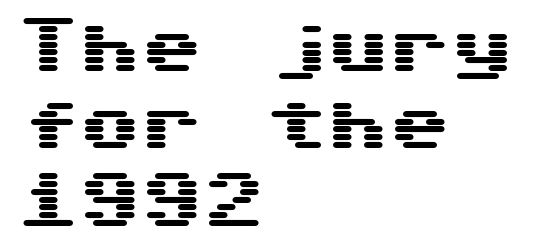
Where is the straight margin? On the left. The passage shown has conventional tracking throughout. Beneath every word, the page is bare. The letters stand straight up with perfectly vertical stems. Here the designer chose a console-style face with uniform glyph widths.
